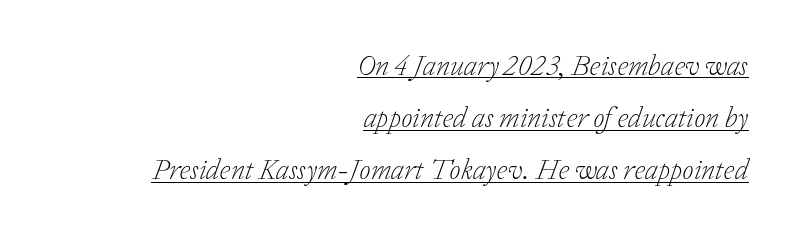
{"serif": "yes", "italic": "yes", "lean": "right", "slant_degrees": 20, "bold": "no", "weight": "light", "width": "normal", "stroke_contrast": "low", "x_height": "medium", "monospaced": "no", "underline": "yes", "align": "right", "line_spacing_ratio": 1.8, "letter_spacing": "normal", "letter_spacing_em": 0.0, "glyph_px": 29}
